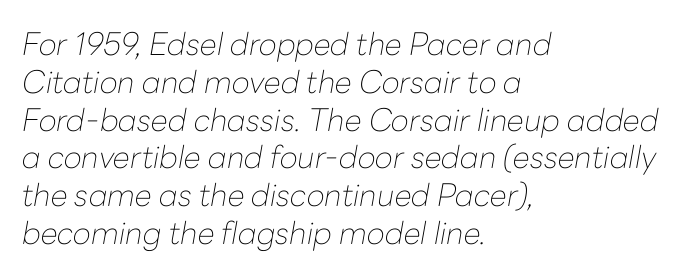
This rendering uses left alignment, leaving the right contour irregular. Varying glyph widths throughout — classic text-font behaviour. The type is set solid horizontally, with unmodified tracking. The foot of each line stays bare and open.
